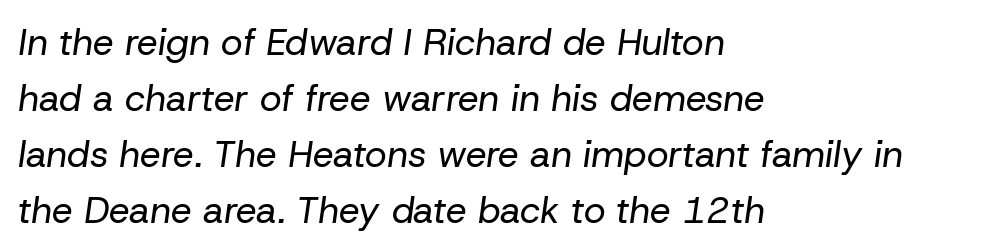
The baseline area is clear. The vertical gap from one line to the next is medium. The weight tops out at a normal text grade. You could not count columns in this text — the font is proportionally spaced. Is the block centered? No — it sits flush against the left margin. The typography opts for an oblique posture over an upright one.
